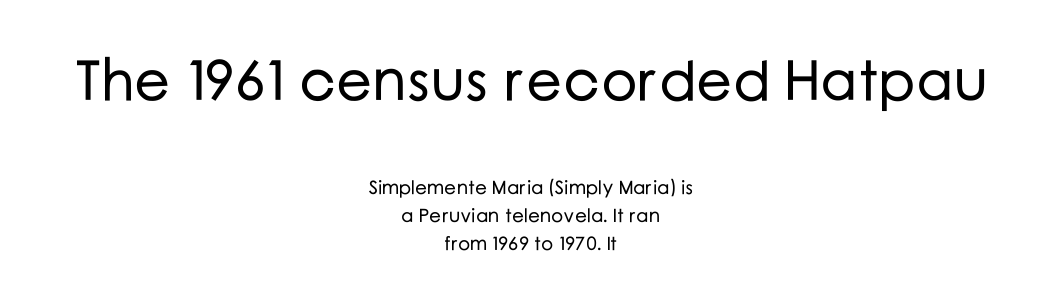
{"serif": "no", "italic": "no", "width": "normal", "stroke_contrast": "low", "x_height": "medium", "monospaced": "no", "underline": "no", "align": "center", "line_spacing": "normal", "line_spacing_ratio": 1.49, "letter_spacing": "normal", "letter_spacing_em": 0.0, "larger_block": "first", "size_ratio": 3.0, "glyph_px": 57}
